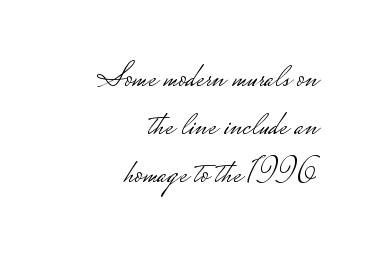
The image shows 34 px light, wide sans-serif type; set right-aligned, normal line spacing (1.41x), normal letter spacing, not underlined; low stroke contrast.
